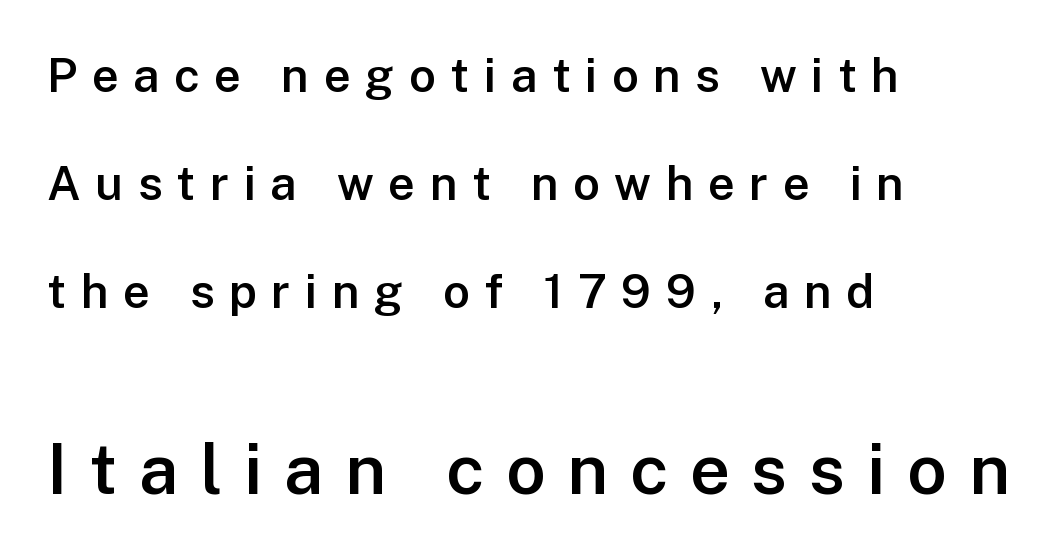
The image shows 70 px semibold sans-serif type, upright; set left-aligned, loose line spacing (2.3x), unusually wide letter spacing (+0.31 em), not underlined; the second (bottom) block is 1.49x larger; low stroke contrast and a medium x-height.
